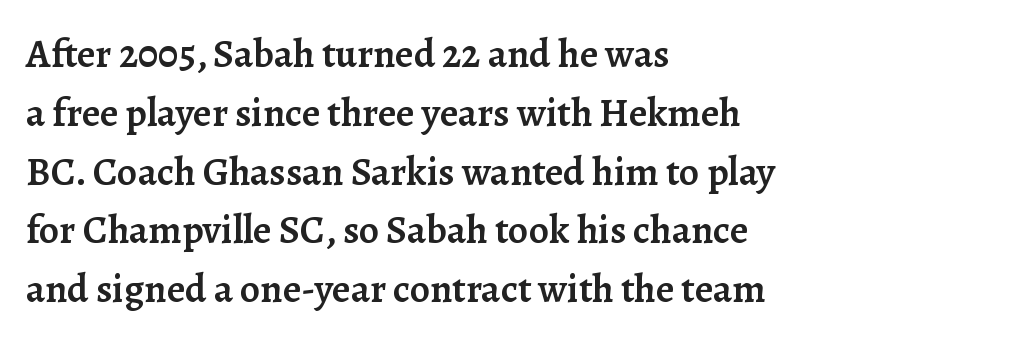
{"serif": "yes", "italic": "no", "bold": "semi", "weight": "semibold", "width": "normal", "stroke_contrast": "low", "x_height": "medium", "monospaced": "no", "underline": "no", "align": "left", "line_spacing": "normal", "line_spacing_ratio": 1.47, "letter_spacing": "normal", "letter_spacing_em": 0.0, "glyph_px": 40}
